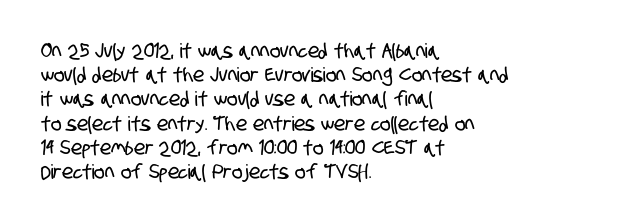
Words appear dense and cohesive because spacing is normal. The text block is weighted toward the left margin, trailing off unevenly rightward. The strip under each line holds only bare page.
